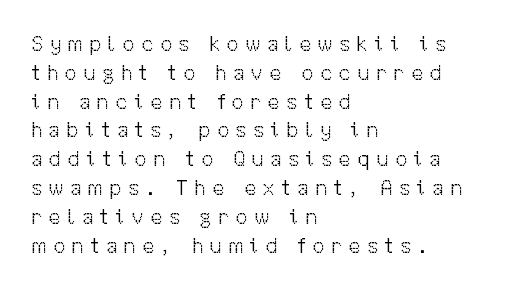
Q: Is the text bold? A: No.
Q: Is the text italic (slanted)? A: No, it is upright.
Q: Is the text underlined? A: No.
Q: How is the paragraph aligned? A: Left-aligned.
Q: Is the spacing between letters normal or unusually wide? A: Unusually wide.
Q: Is the spacing between lines tight, normal or loose? A: Normal.
